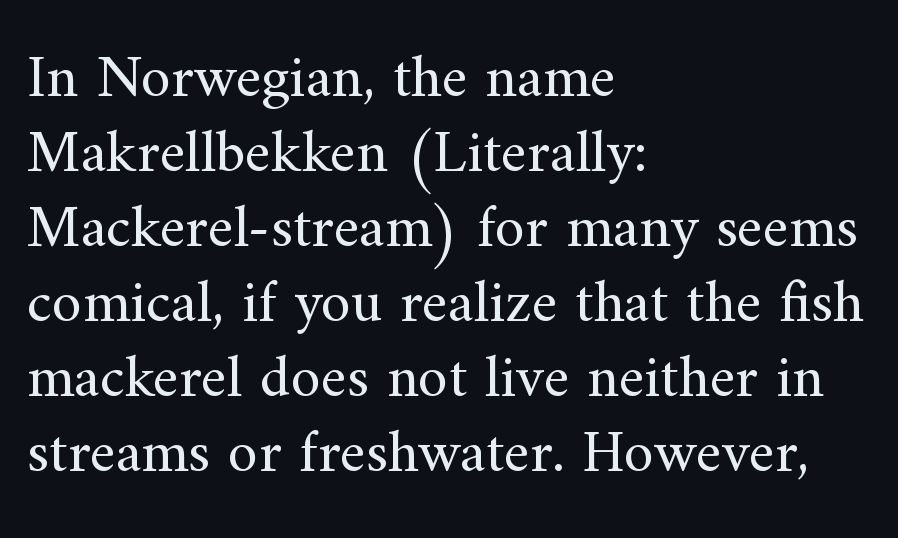
The image shows 61 px regular-weight serif type, upright; set left-aligned, line spacing 1.23x, normal letter spacing, not underlined; medium stroke contrast and a small x-height.
